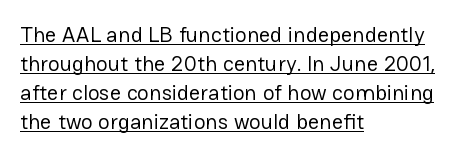
Q: Is the text bold? A: No.
Q: Is the text italic (slanted)? A: No, it is upright.
Q: Is the text underlined? A: Yes.
Q: How is the paragraph aligned? A: Left-aligned.
Q: Is the spacing between letters normal or unusually wide? A: Normal.
Q: Is the spacing between lines tight, normal or loose? A: Normal.
